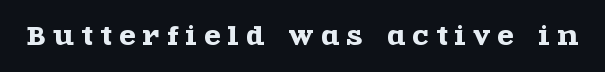
The image shows 24 px text type, upright; set unusually wide letter spacing (+0.32 em), not underlined.
